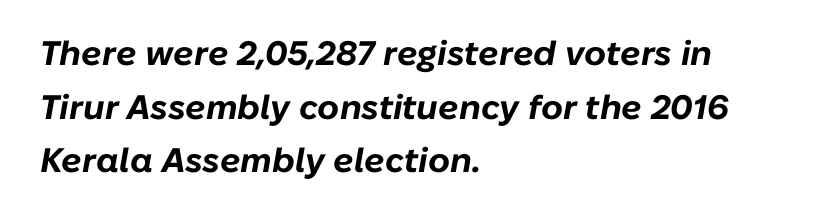
Visually the block forms a straight wall on the left and a jagged coastline on the right. Thick stems and heavy bowls — unmistakably bold. Letter spacing: default. The passage shown stacks its lines at a standard gap. Do the characters align in a grid? No, the font is proportional. Only glyphs here, with clear space below each row.
